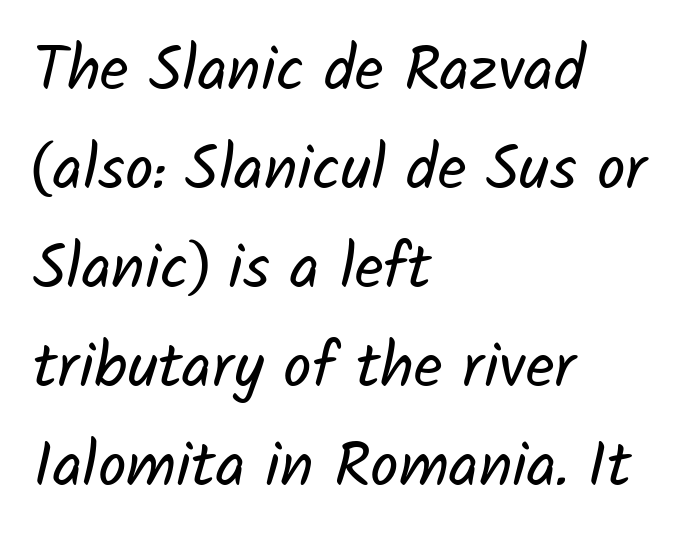
{"serif": "no", "bold": "no", "weight": "regular", "width": "normal", "stroke_contrast": "low", "x_height": "medium", "monospaced": "no", "underline": "no", "align": "left", "line_spacing": "normal", "line_spacing_ratio": 1.57, "letter_spacing": "normal", "letter_spacing_em": 0.0, "glyph_px": 63}
